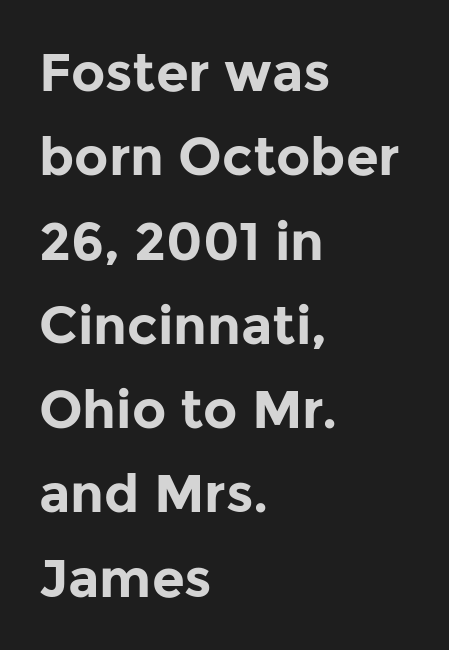
Q: Is the text bold? A: Yes.
Q: Is the text italic (slanted)? A: No, it is upright.
Q: Is the typeface a serif or a sans-serif typeface? A: Sans-serif.
Q: Is the text underlined? A: No.
Q: How is the paragraph aligned? A: Left-aligned.
Q: Is the spacing between letters normal or unusually wide? A: Normal.
Q: Is the spacing between lines tight, normal or loose? A: Normal.
Q: Width (condensed, normal, or wide)? A: Normal.
Q: Stroke contrast? A: Low.
Q: x-height? A: Medium.
Q: Monospaced? A: No.
